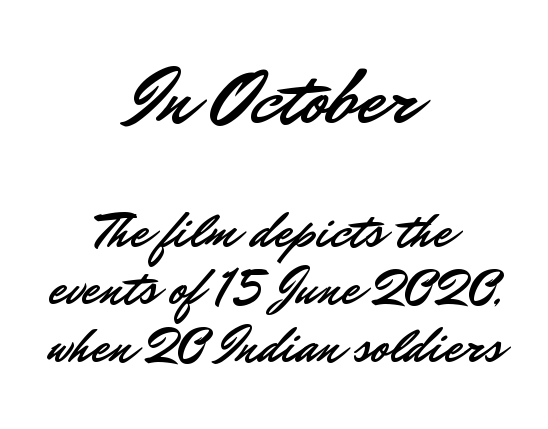
The image shows 77 px sans-serif type; set centered, tight line spacing (1.13x), normal letter spacing, not underlined; the first (top) block is 1.51x larger; low stroke contrast and a small x-height.
